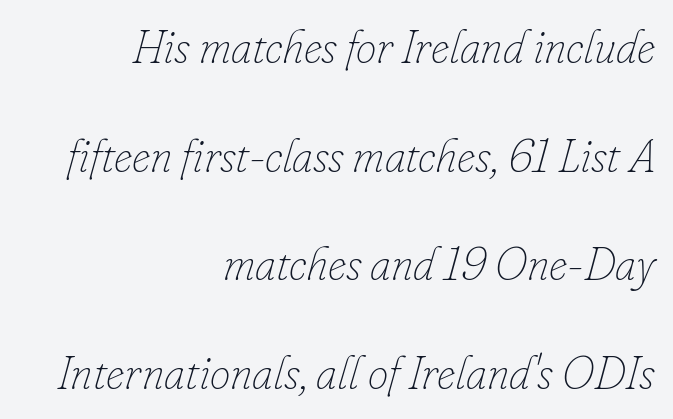
Q: Is the text bold? A: No.
Q: Is the text italic (slanted)? A: Yes, it leans right by about 16 degrees.
Q: Is the text underlined? A: No.
Q: How is the paragraph aligned? A: Right-aligned.
Q: Is the spacing between letters normal or unusually wide? A: Normal.
Q: Is the spacing between lines tight, normal or loose? A: Loose.
Q: Width (condensed, normal, or wide)? A: Normal.
Q: Stroke contrast? A: Low.
Q: x-height? A: Small.
Q: Monospaced? A: No.
